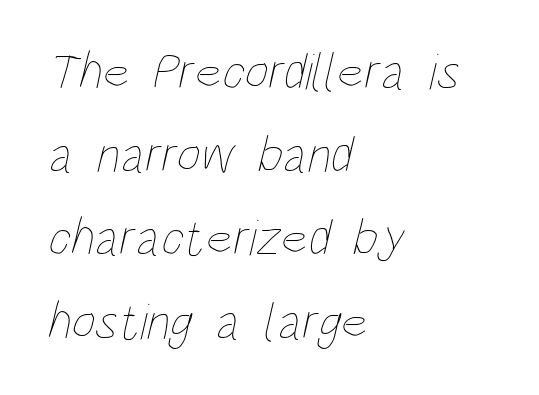
The passage shown is typed in a proportional face where columns would drift. Bold? No — there's no thickening of the strokes. Tracking here is standard; glyphs follow each other at the usual distance. Visually the block forms a straight wall on the left and a jagged coastline on the right.
